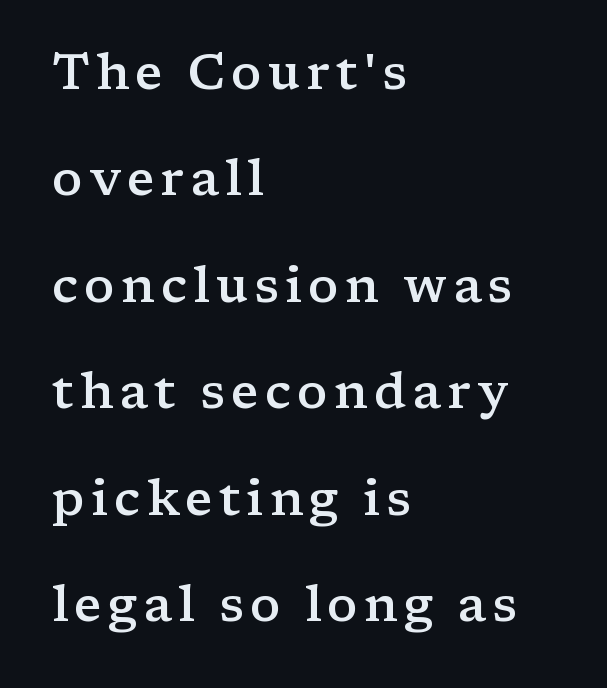
{"serif": "yes", "italic": "no", "bold": "semi", "weight": "semibold", "width": "wide", "stroke_contrast": "low", "x_height": "medium", "monospaced": "no", "underline": "no", "align": "left", "line_spacing": "loose", "line_spacing_ratio": 2.13, "glyph_px": 50}
